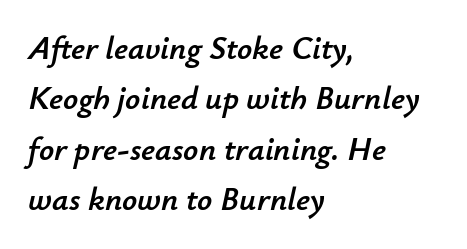
Q: Is the text italic (slanted)? A: Yes, it leans right by about 12 degrees.
Q: Is the text underlined? A: No.
Q: How is the paragraph aligned? A: Left-aligned.
Q: Is the spacing between letters normal or unusually wide? A: Normal.
Q: Is the spacing between lines tight, normal or loose? A: Normal.
Q: Width (condensed, normal, or wide)? A: Normal.
Q: Stroke contrast? A: Low.
Q: x-height? A: Small.
Q: Monospaced? A: No.
